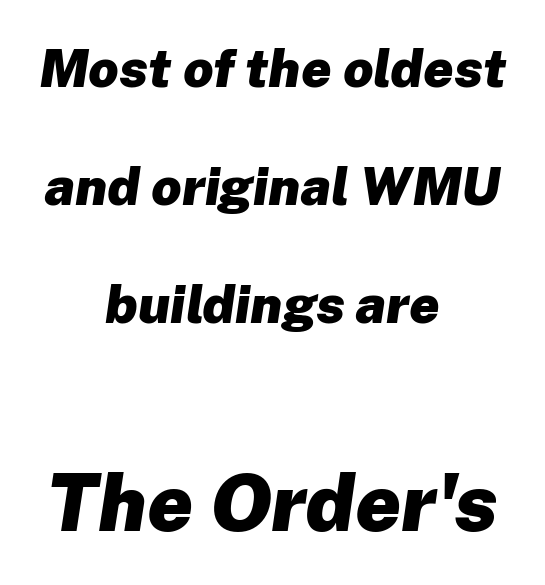
The image shows 80 px heavy type, italic (leaning right); set centered, loose line spacing (2.23x), normal letter spacing, not underlined; the second (bottom) block is 1.51x larger; low stroke contrast and a medium x-height.
